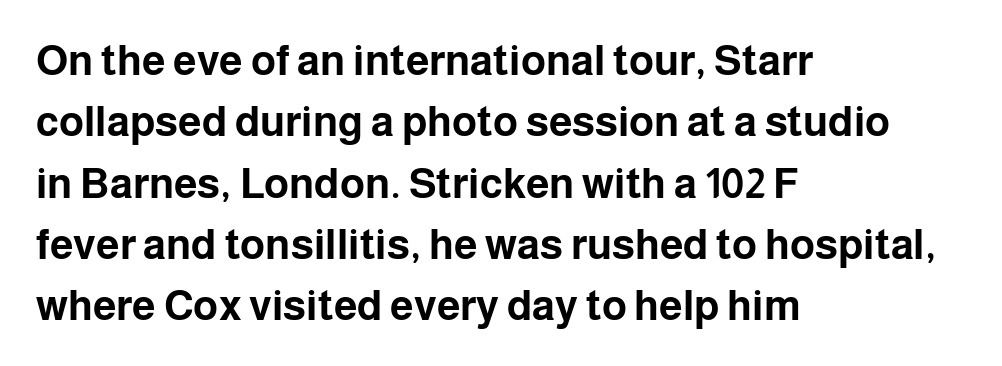
The image shows 42 px bold sans-serif type, upright; set left-aligned, normal line spacing (1.46x), normal letter spacing, not underlined; low stroke contrast and a medium x-height.
